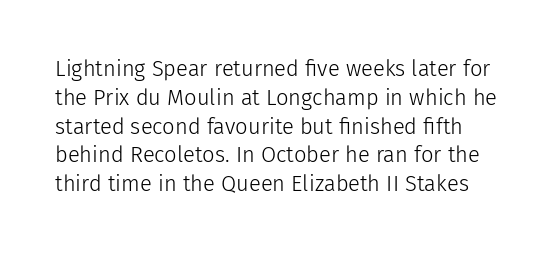
Nobody touched the tracking dial on this one. The face looks like a standard text weight, possibly lighter. Nobody drew a line under any word here. Reading down the column, the eye jumps a familiar distance to each next line. The letters stand upright; this is a roman face.
